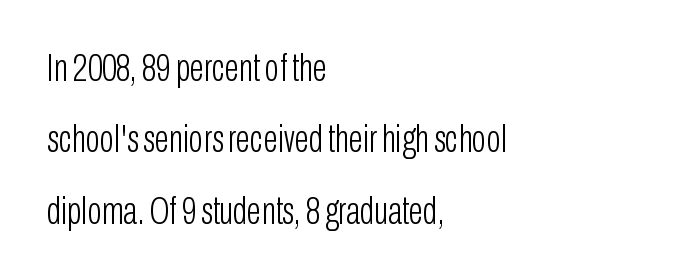
The words here are not underlined. Do the characters align in a grid? No, the font is proportional. Are there feet on the stems? There aren't — it's a sans. Do the letters lean? They stand straight. A quiet, ordinary-to-light weight characterises the typeface. Which margin do the lines hug? The left one — the right edge is uneven.
